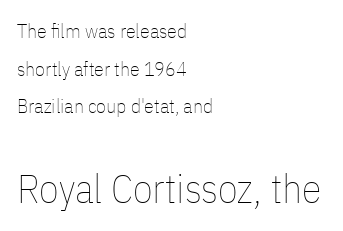
Q: Is the text bold? A: No.
Q: Is the text italic (slanted)? A: No, it is upright.
Q: Is the text underlined? A: No.
Q: How is the paragraph aligned? A: Left-aligned.
Q: Is the spacing between letters normal or unusually wide? A: Normal.
Q: Which block of text is set in a larger size, the first (top) or the second (bottom)? A: The second (bottom) one.
Q: Width (condensed, normal, or wide)? A: Condensed.
Q: Stroke contrast? A: Low.
Q: x-height? A: Medium.
Q: Monospaced? A: No.
